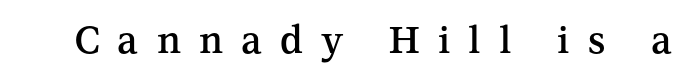
{"serif": "yes", "italic": "no", "bold": "semi", "weight": "semibold", "width": "normal", "stroke_contrast": "medium", "x_height": "medium", "monospaced": "no", "underline": "no", "letter_spacing": "wide", "letter_spacing_em": 0.49, "glyph_px": 37}
